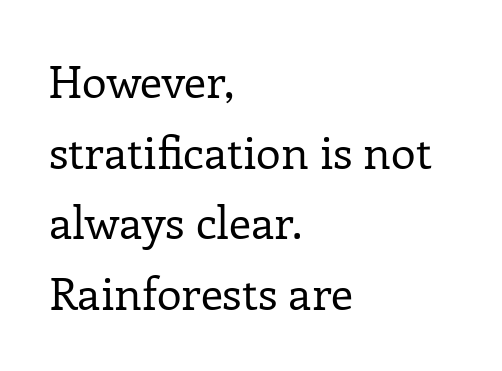
Q: Is the text bold? A: No.
Q: Is the text italic (slanted)? A: No, it is upright.
Q: Is the typeface a serif or a sans-serif typeface? A: Serif.
Q: Is the text underlined? A: No.
Q: How is the paragraph aligned? A: Left-aligned.
Q: Is the spacing between letters normal or unusually wide? A: Normal.
Q: Is the spacing between lines tight, normal or loose? A: Normal.
Q: Width (condensed, normal, or wide)? A: Normal.
Q: Stroke contrast? A: Low.
Q: x-height? A: Medium.
Q: Monospaced? A: No.
